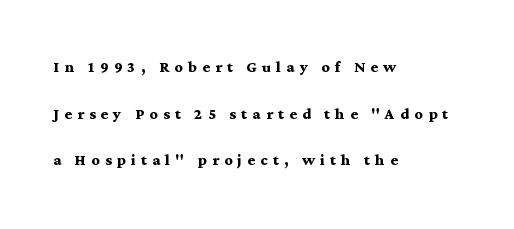
Q: Is the text bold? A: Yes.
Q: Is the text italic (slanted)? A: No, it is upright.
Q: Is the text underlined? A: No.
Q: How is the paragraph aligned? A: Left-aligned.
Q: Is the spacing between letters normal or unusually wide? A: Unusually wide.
Q: Is the spacing between lines tight, normal or loose? A: Loose.
